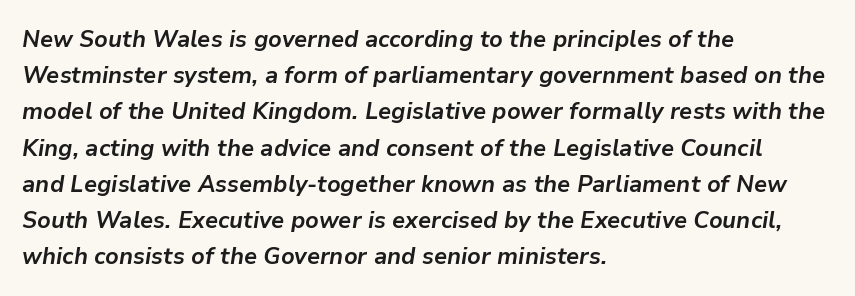
Q: Is the text bold? A: Yes.
Q: Is the text italic (slanted)? A: Yes, it leans right by about 9 degrees.
Q: Is the text underlined? A: No.
Q: How is the paragraph aligned? A: Left-aligned.
Q: Is the spacing between letters normal or unusually wide? A: Normal.
Q: Is the spacing between lines tight, normal or loose? A: Normal.
